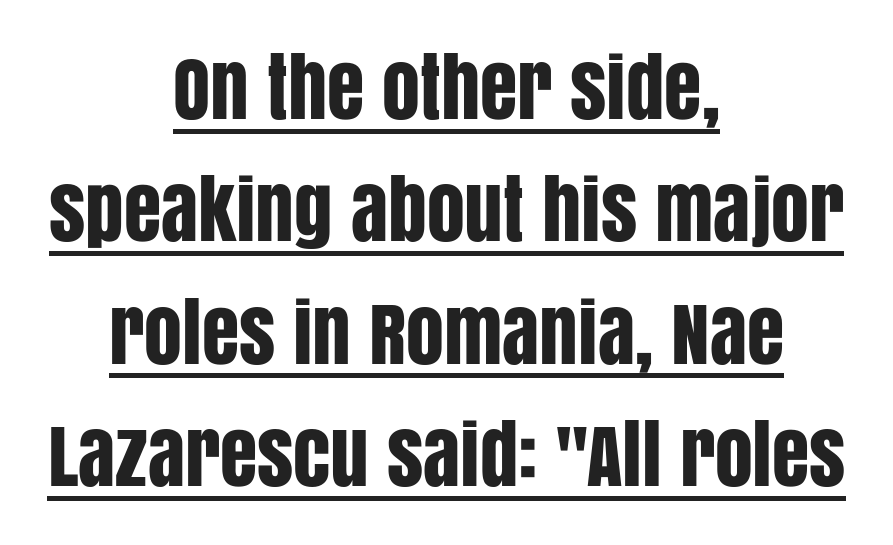
The image shows 76 px condensed sans-serif type, upright; set centered, normal line spacing (1.61x), normal letter spacing, underlined; low stroke contrast and a large x-height.
